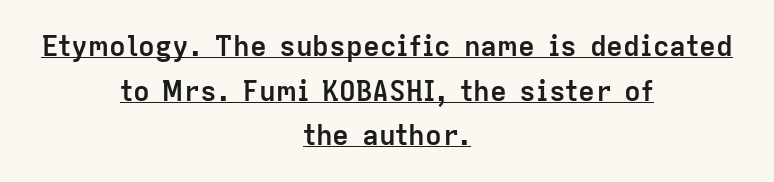
{"serif": "no", "italic": "no", "bold": "yes", "weight": "semibold", "width": "normal", "stroke_contrast": "low", "x_height": "medium", "monospaced": "no", "underline": "yes", "align": "center", "line_spacing": "normal", "line_spacing_ratio": 1.59, "letter_spacing": "normal", "letter_spacing_em": 0.0, "glyph_px": 28}
